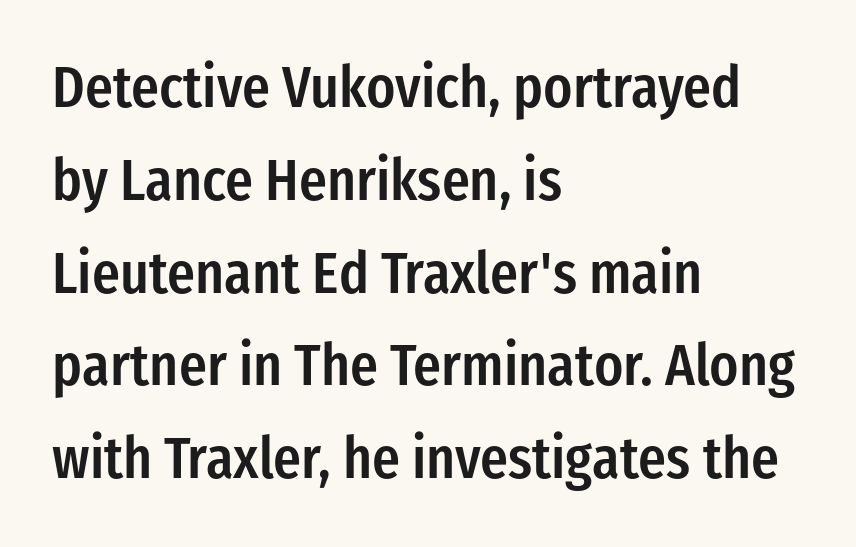
Q: Is the text bold? A: Semi-bold.
Q: Is the text italic (slanted)? A: No, it is upright.
Q: Is the typeface a serif or a sans-serif typeface? A: Sans-serif.
Q: Is the text underlined? A: No.
Q: How is the paragraph aligned? A: Left-aligned.
Q: Is the spacing between letters normal or unusually wide? A: Normal.
Q: Is the spacing between lines tight, normal or loose? A: Normal.
Q: Width (condensed, normal, or wide)? A: Condensed.
Q: Stroke contrast? A: Low.
Q: x-height? A: Medium.
Q: Monospaced? A: No.
